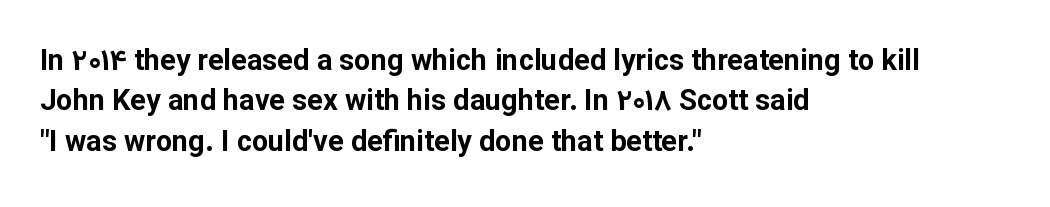
A typesetter would mark this as roman, not italic. Heavy, bold letterforms. The passage shown has conventional tracking throughout. No feet cap the strokes, marking this as sans-serif type.
